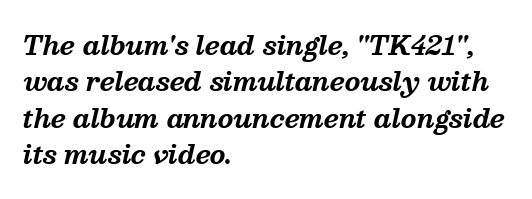
Letters rest on an invisible, unmarked baseline. This sample uses an oblique cut, with every glyph tilted off the vertical. Line spacing here is normal. Tracking value appears to be zero — textbook default spacing.
